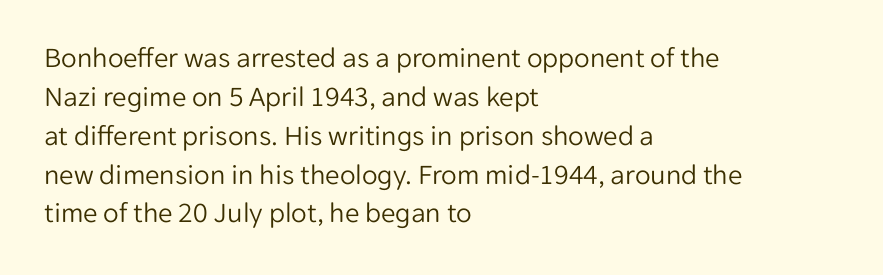
{"serif": "no", "italic": "no", "bold": "no", "weight": "light", "width": "normal", "stroke_contrast": "low", "x_height": "medium", "monospaced": "no", "underline": "no", "align": "left", "line_spacing": "normal", "line_spacing_ratio": 1.34, "letter_spacing": "normal", "letter_spacing_em": 0.0, "glyph_px": 29}
